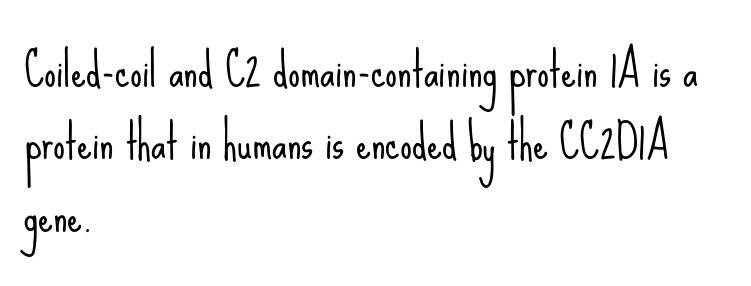
Q: Is the text bold? A: No.
Q: Is the text italic (slanted)? A: No, it is upright.
Q: Is the typeface a serif or a sans-serif typeface? A: Sans-serif.
Q: Is the text underlined? A: No.
Q: How is the paragraph aligned? A: Left-aligned.
Q: Is the spacing between letters normal or unusually wide? A: Normal.
Q: Is the spacing between lines tight, normal or loose? A: Normal.
Q: Width (condensed, normal, or wide)? A: Condensed.
Q: Stroke contrast? A: Low.
Q: x-height? A: Small.
Q: Monospaced? A: No.
